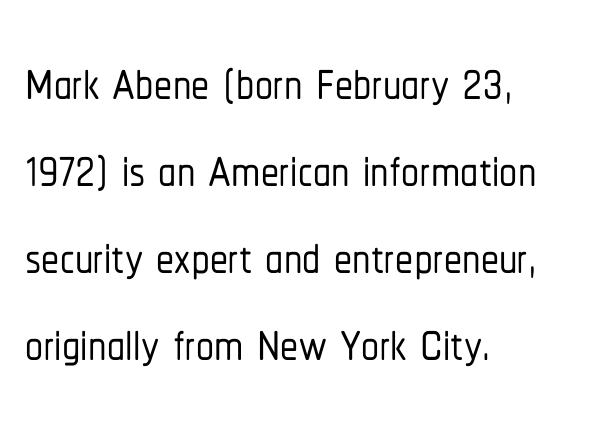
{"serif": "no", "italic": "no", "width": "condensed", "stroke_contrast": "low", "x_height": "medium", "monospaced": "no", "underline": "no", "align": "left", "line_spacing_ratio": 1.21, "letter_spacing": "normal", "letter_spacing_em": 0.0, "glyph_px": 72}
